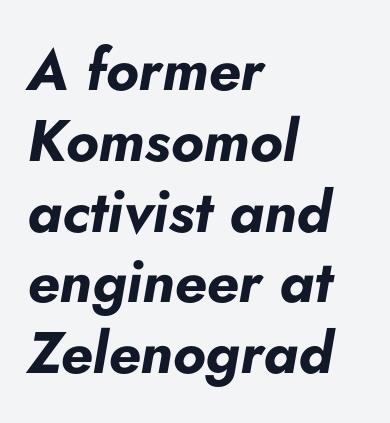
The image shows 58 px bold type, italic (leaning right); set left-aligned, line spacing 1.22x, normal letter spacing, not underlined; low stroke contrast and a small x-height.
